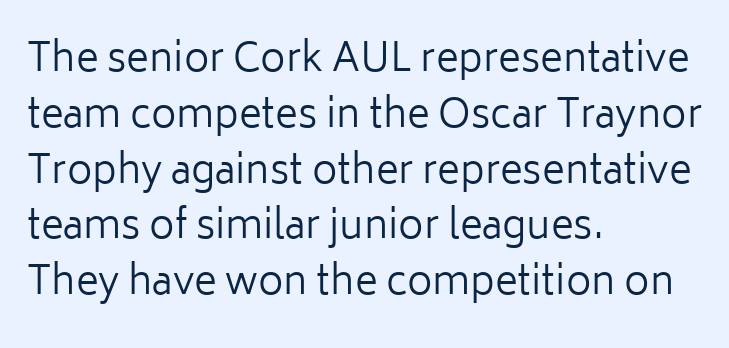
{"serif": "no", "italic": "no", "bold": "no", "weight": "regular", "width": "normal", "stroke_contrast": "low", "x_height": "medium", "monospaced": "no", "underline": "no", "align": "left", "line_spacing": "normal", "line_spacing_ratio": 1.43, "letter_spacing": "normal", "letter_spacing_em": 0.0, "glyph_px": 39}
